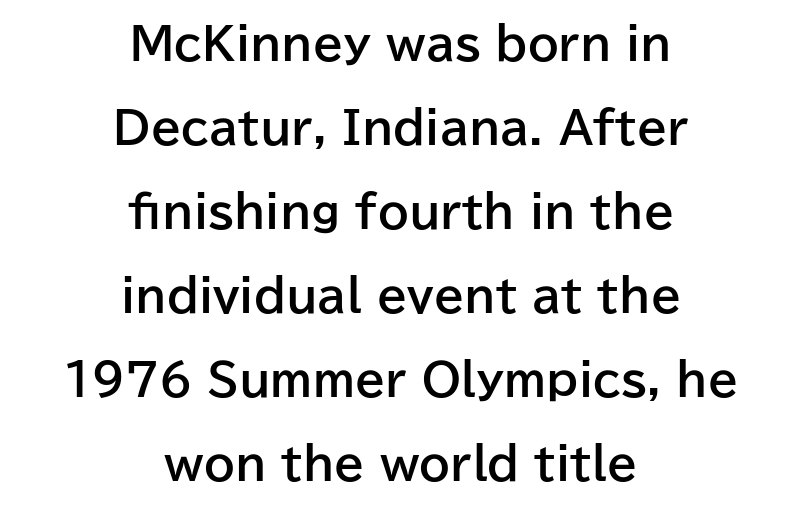
These lines stack symmetrically, like a column narrowing and widening about its center. Tall strokes in this sample are plumb rather than angled. The passage shown is not underscored anywhere. Vertically, the passage feels expansive, rows floating well apart. The line texture is even and compact thanks to regular tracking. Examine the stroke ends and you'll find no serifs.
